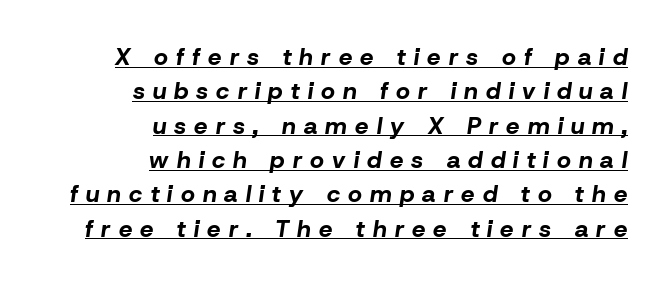
The image shows 24 px bold type, italic (leaning right); set right-aligned, normal line spacing (1.43x), unusually wide letter spacing (+0.34 em), underlined.
